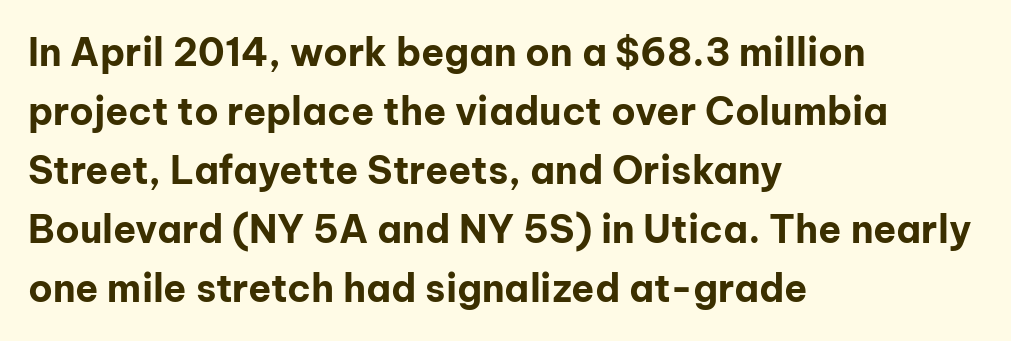
{"serif": "no", "italic": "no", "bold": "yes", "weight": "bold", "width": "normal", "stroke_contrast": "low", "x_height": "medium", "monospaced": "no", "underline": "no", "align": "left", "line_spacing": "normal", "line_spacing_ratio": 1.55, "letter_spacing": "normal", "letter_spacing_em": 0.0, "glyph_px": 38}
